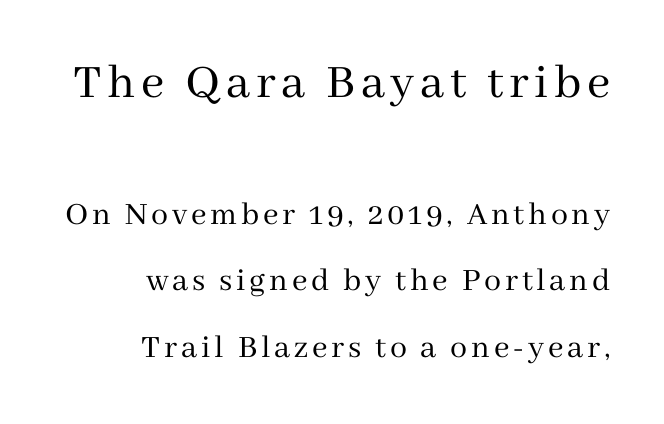
The image shows 51 px regular-weight serif type, upright; set right-aligned, loose line spacing (1.96x), not underlined; the first (top) block is 1.5x larger; medium stroke contrast and a medium x-height.
